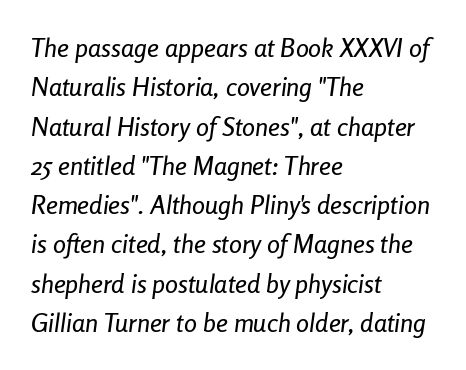
Q: Is the text italic (slanted)? A: Yes, it leans right by about 8 degrees.
Q: Is the text underlined? A: No.
Q: How is the paragraph aligned? A: Left-aligned.
Q: Is the spacing between letters normal or unusually wide? A: Normal.
Q: Is the spacing between lines tight, normal or loose? A: Normal.
